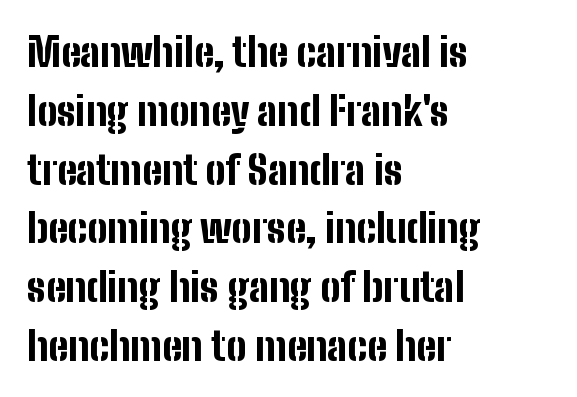
{"serif": "no", "italic": "no", "bold": "yes", "weight": "bold", "width": "condensed", "stroke_contrast": "low", "x_height": "medium", "monospaced": "no", "underline": "no", "align": "left", "line_spacing": "normal", "line_spacing_ratio": 1.47, "letter_spacing": "normal", "letter_spacing_em": 0.0, "glyph_px": 40}
